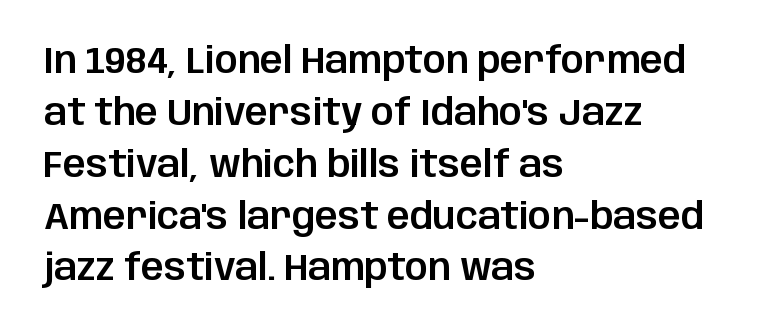
The image shows 36 px sans-serif type, upright; set left-aligned, normal line spacing (1.44x), normal letter spacing, not underlined; low stroke contrast and a large x-height.
